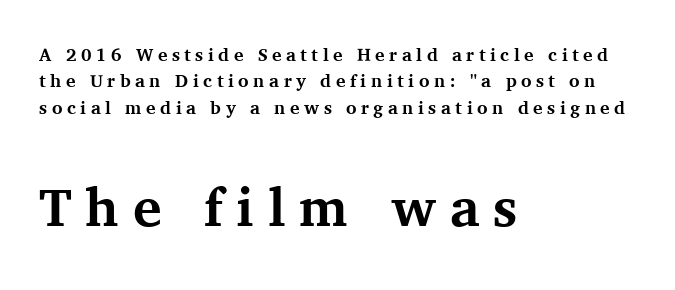
{"serif": "yes", "italic": "no", "bold": "yes", "weight": "bold", "width": "normal", "stroke_contrast": "medium", "x_height": "medium", "monospaced": "no", "underline": "no", "align": "left", "line_spacing": "normal", "line_spacing_ratio": 1.46, "letter_spacing": "wide", "letter_spacing_em": 0.25, "larger_block": "second", "size_ratio": 3.0, "glyph_px": 54}
